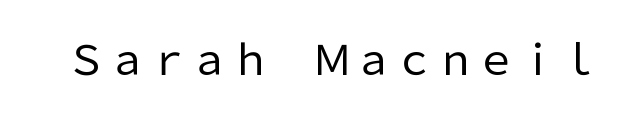
The image shows 41 px regular-weight sans-serif type, upright; set normal letter spacing, not underlined; low stroke contrast and a medium x-height.
